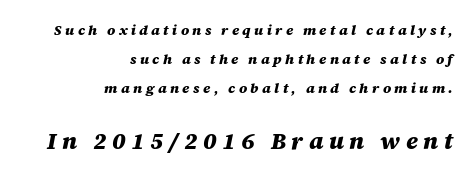
The image shows 23 px bold type, italic (leaning right); set right-aligned, loose line spacing (2.07x), unusually wide letter spacing (+0.24 em), not underlined; the second (bottom) block is 1.64x larger.
